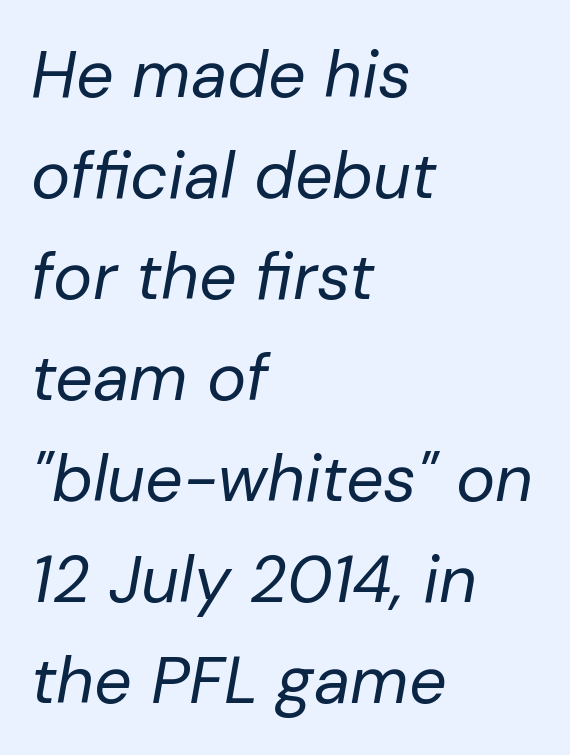
These lines are rendered in a variable-pitch font. Type without underlining. Does the copy run flush right? No — it runs flush left. The letters are slanted; this is an italic face.
